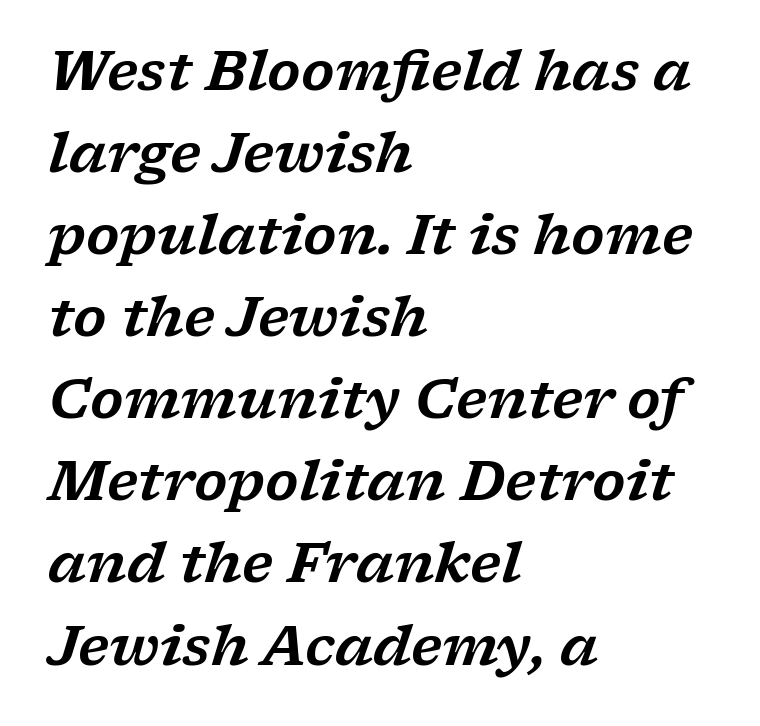
{"serif": "yes", "italic": "yes", "lean": "right", "slant_degrees": 17, "width": "wide", "stroke_contrast": "low", "x_height": "medium", "monospaced": "no", "underline": "no", "align": "left", "line_spacing": "normal", "line_spacing_ratio": 1.52, "letter_spacing": "normal", "letter_spacing_em": 0.0, "glyph_px": 54}
